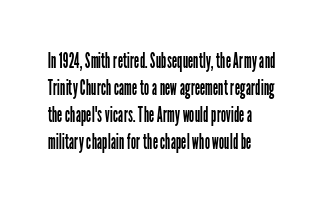
These lines keep a tight, regular rhythm from letter to letter. The rows are spaced the way most documents space them. Nothing heavy about these letters — not bold at all. A roman cut, with each character standing at attention. Check under the words: just untouched page. All the whitespace from short lines collects on the right.
